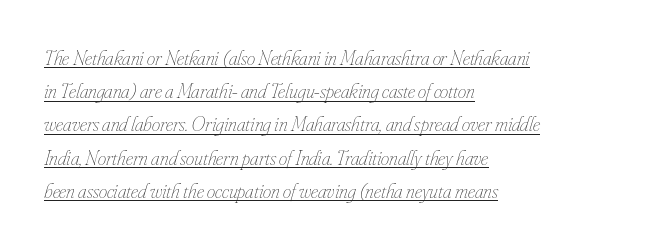
{"italic": "yes", "lean": "right", "slant_degrees": 16, "bold": "no", "underline": "yes", "align": "left", "line_spacing": "normal", "line_spacing_ratio": 1.58, "letter_spacing": "normal", "letter_spacing_em": 0.0, "glyph_px": 21}
